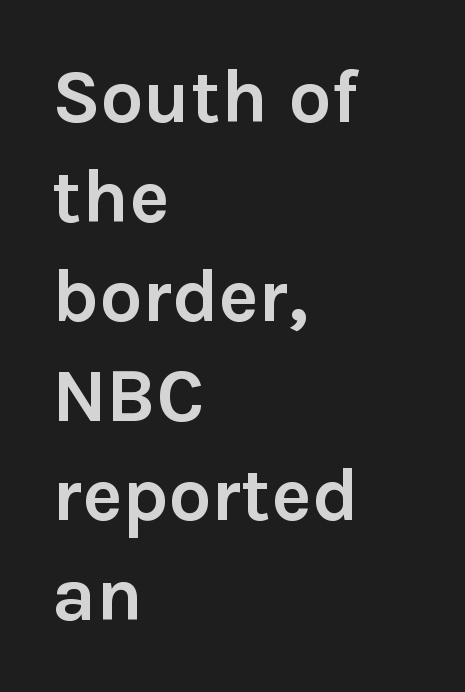
Q: Is the text bold? A: Yes.
Q: Is the text italic (slanted)? A: No, it is upright.
Q: Is the typeface a serif or a sans-serif typeface? A: Sans-serif.
Q: Is the text underlined? A: No.
Q: How is the paragraph aligned? A: Left-aligned.
Q: Is the spacing between letters normal or unusually wide? A: Normal.
Q: Is the spacing between lines tight, normal or loose? A: Normal.
Q: Width (condensed, normal, or wide)? A: Normal.
Q: Stroke contrast? A: Low.
Q: x-height? A: Medium.
Q: Monospaced? A: No.
